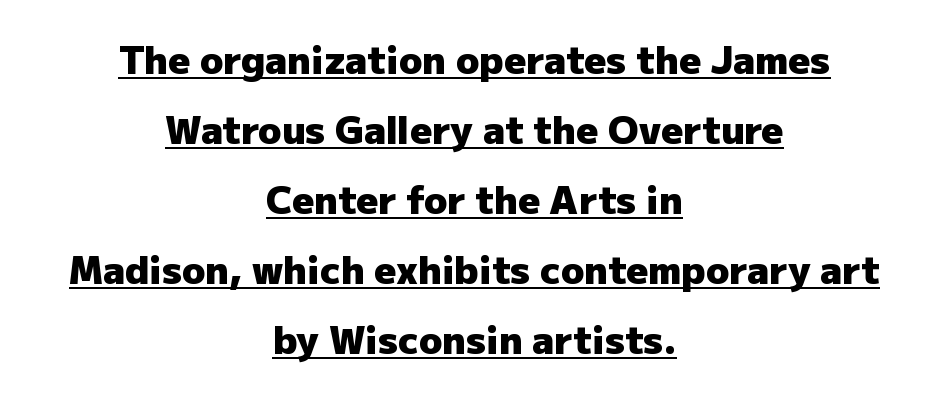
{"serif": "no", "italic": "no", "bold": "yes", "weight": "heavy", "width": "normal", "stroke_contrast": "low", "x_height": "medium", "monospaced": "no", "underline": "yes", "align": "center", "line_spacing_ratio": 1.84, "letter_spacing": "normal", "letter_spacing_em": 0.0, "glyph_px": 38}
